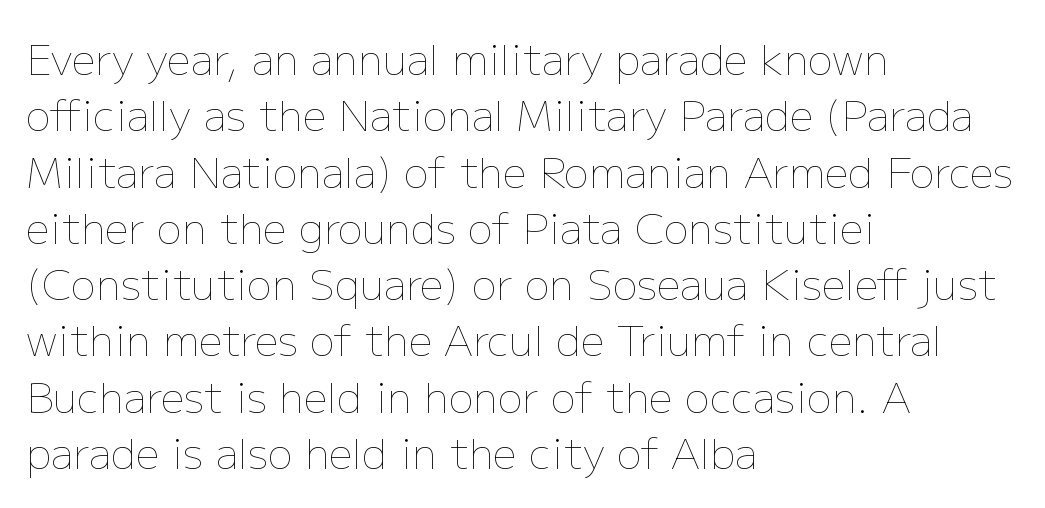
Q: Is the text bold? A: No.
Q: Is the text italic (slanted)? A: No, it is upright.
Q: Is the text underlined? A: No.
Q: How is the paragraph aligned? A: Left-aligned.
Q: Is the spacing between letters normal or unusually wide? A: Normal.
Q: Is the spacing between lines tight, normal or loose? A: Normal.
Q: Width (condensed, normal, or wide)? A: Normal.
Q: Stroke contrast? A: Low.
Q: x-height? A: Medium.
Q: Monospaced? A: No.
